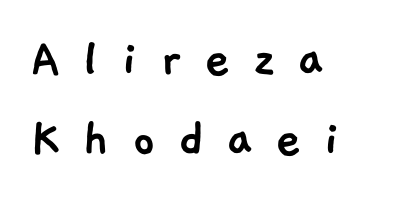
The image shows 57 px sans-serif type; set left-aligned, normal line spacing (1.4x), unusually wide letter spacing (+0.38 em), not underlined; low stroke contrast and a medium x-height.
